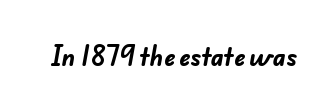
Q: Is the text bold? A: Yes.
Q: Is the text underlined? A: No.
Q: Is the spacing between letters normal or unusually wide? A: Normal.
